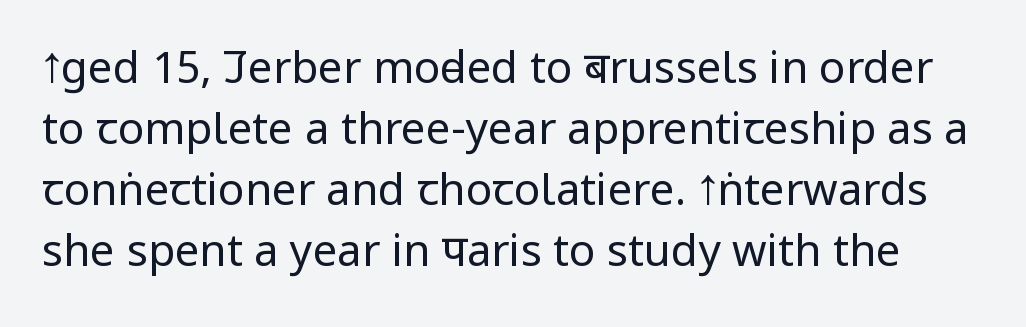
Examine the stroke ends and you'll find no serifs. A light-to-regular cut is what we see here. The passage shown is typed in a proportional face where columns would drift. Horizontal bands of white between lines are of average thickness. Type without underlining.
